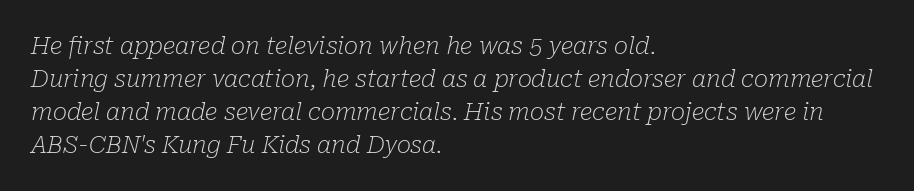
The horizontal fit of the characters is conventional and even. The space between consecutive lines is moderate. Summary of weight: not heavy and not bold. Check under the words: just untouched page.
